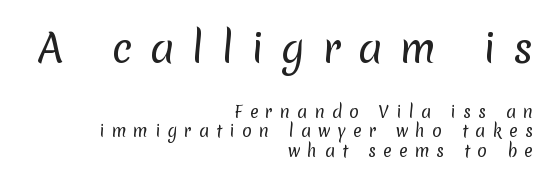
{"serif": "no", "bold": "no", "weight": "regular", "width": "normal", "stroke_contrast": "low", "x_height": "medium", "monospaced": "no", "underline": "no", "align": "right", "line_spacing_ratio": 1.24, "letter_spacing": "wide", "letter_spacing_em": 0.45, "larger_block": "first", "size_ratio": 2.44, "glyph_px": 39}
